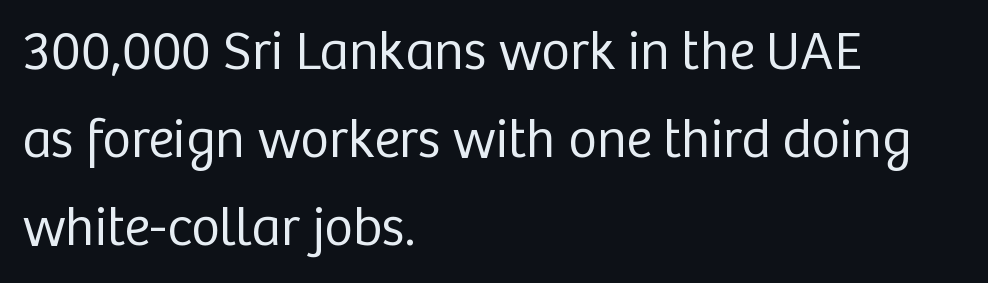
The image shows 55 px regular-weight sans-serif type, upright; set left-aligned, normal line spacing (1.6x), normal letter spacing, not underlined; low stroke contrast and a medium x-height.
